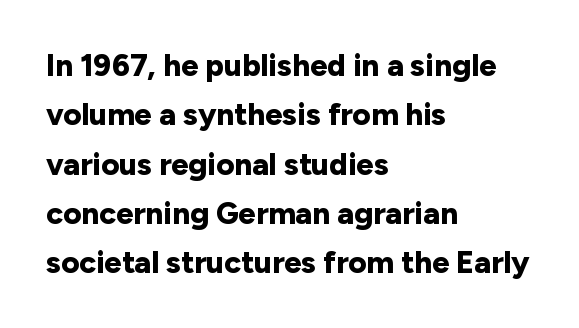
Emphasis by weight is at full strength: bold. The specimen reads as upright at a glance. Short note: letters normally spaced. The rendering uses natural spacing where letterforms have individual widths.
